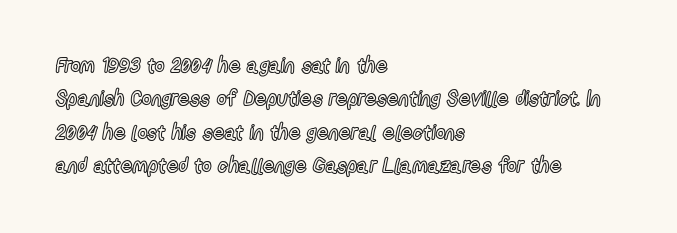
The image shows 21 px text type; set left-aligned, normal line spacing (1.59x), normal letter spacing, not underlined.
